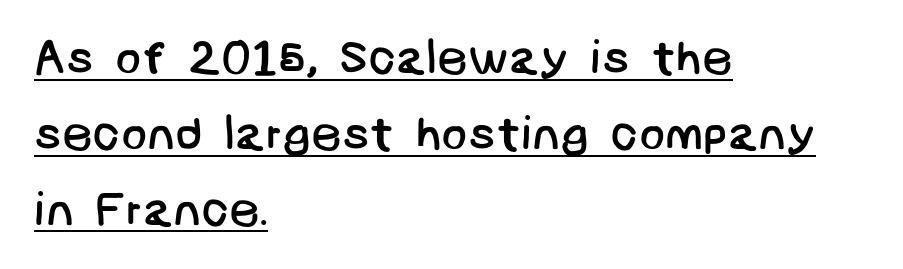
{"serif": "no", "bold": "no", "weight": "regular", "width": "normal", "stroke_contrast": "low", "x_height": "large", "underline": "yes", "align": "left", "line_spacing": "normal", "line_spacing_ratio": 1.58, "letter_spacing": "normal", "letter_spacing_em": 0.0, "glyph_px": 48}
